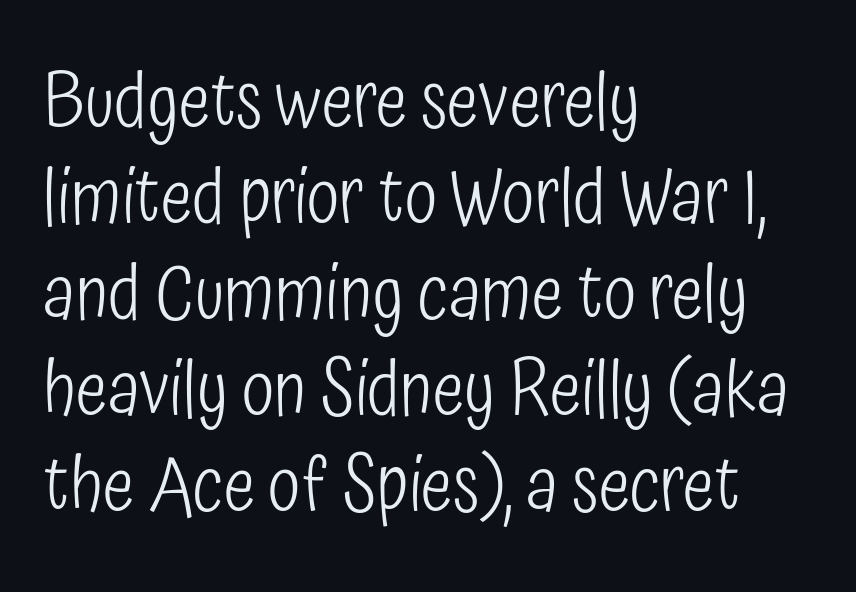
Each row of text sits above clean, open space. Think of a printed novel: that variable character pitch is what you see here. These glyphs show unthickened strokes, regular width or finer. This is sans-serif lettering, the kind often seen on screens and signage.
